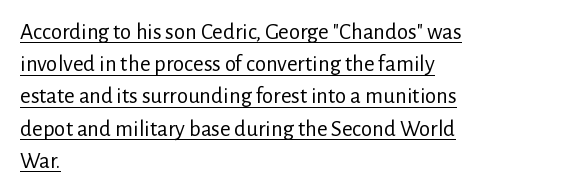
{"italic": "no", "bold": "no", "underline": "yes", "align": "left", "line_spacing": "normal", "line_spacing_ratio": 1.4, "letter_spacing": "normal", "letter_spacing_em": 0.0, "glyph_px": 23}
